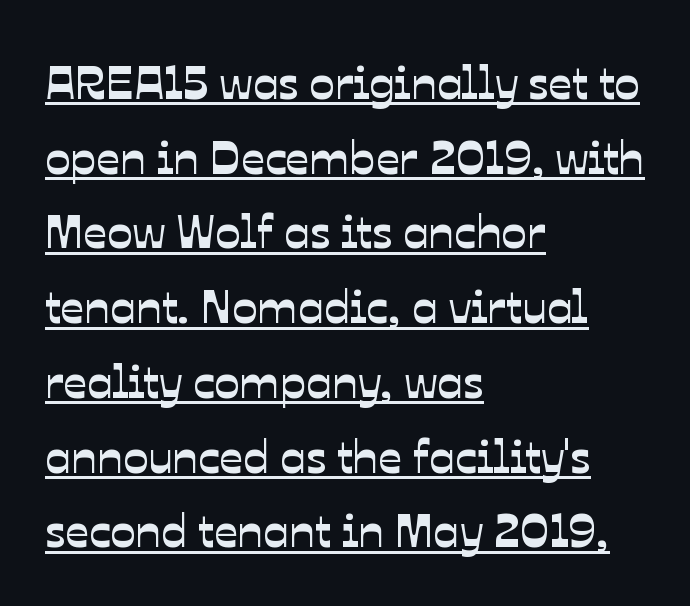
{"serif": "no", "width": "normal", "stroke_contrast": "low", "x_height": "medium", "monospaced": "no", "underline": "yes", "align": "left", "line_spacing": "normal", "line_spacing_ratio": 1.59, "letter_spacing": "normal", "letter_spacing_em": 0.0, "glyph_px": 47}
